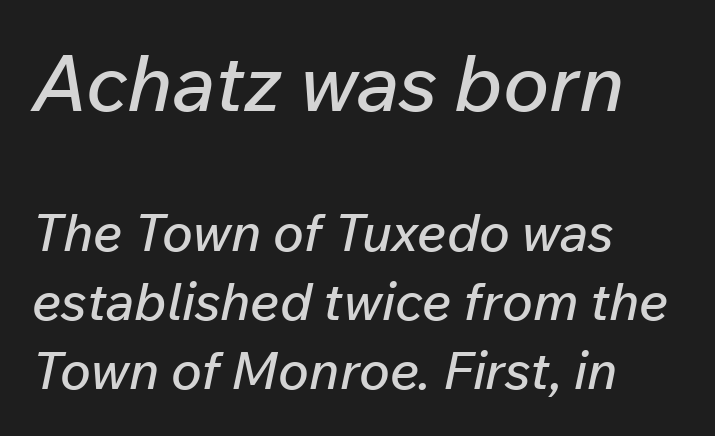
The foot of each line stays bare and open. The space between consecutive lines is moderate. If you squint, the top block still reads clearly — it's the larger of the two. Nobody touched the tracking dial on this one. The paragraph has a hard left edge and a soft right edge. Designer's note — italics engaged.
